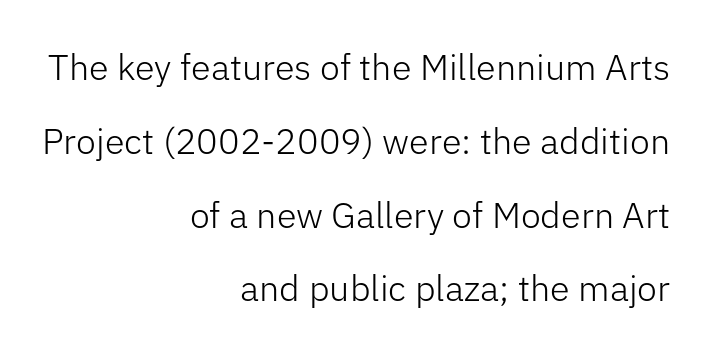
Stroke thickness stays within the range of a standard reading face or lighter. The line-height multiplier appears high, well above default. This rendering features lettering with no underline. The line texture is even and compact thanks to regular tracking. The text was rendered using a sans face with plain stroke endings.
